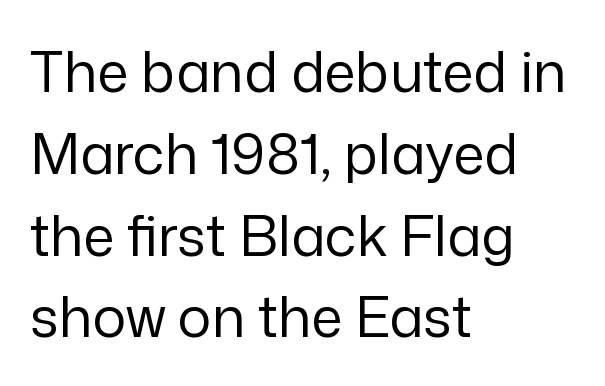
This rendering employs a face without finishing strokes, i.e., a sans-serif. A typesetter would call this proportional, since set widths differ per character. Rendered with straight, roman letterforms. Between one letter and the next there's only the usual sliver of space.
